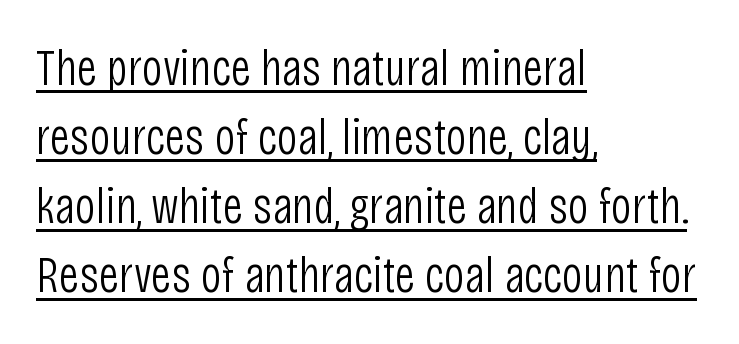
Q: Is the text bold? A: No.
Q: Is the text italic (slanted)? A: No, it is upright.
Q: Is the typeface a serif or a sans-serif typeface? A: Sans-serif.
Q: Is the text underlined? A: Yes.
Q: How is the paragraph aligned? A: Left-aligned.
Q: Is the spacing between letters normal or unusually wide? A: Normal.
Q: Is the spacing between lines tight, normal or loose? A: Normal.
Q: Width (condensed, normal, or wide)? A: Condensed.
Q: Stroke contrast? A: Low.
Q: x-height? A: Large.
Q: Monospaced? A: No.
